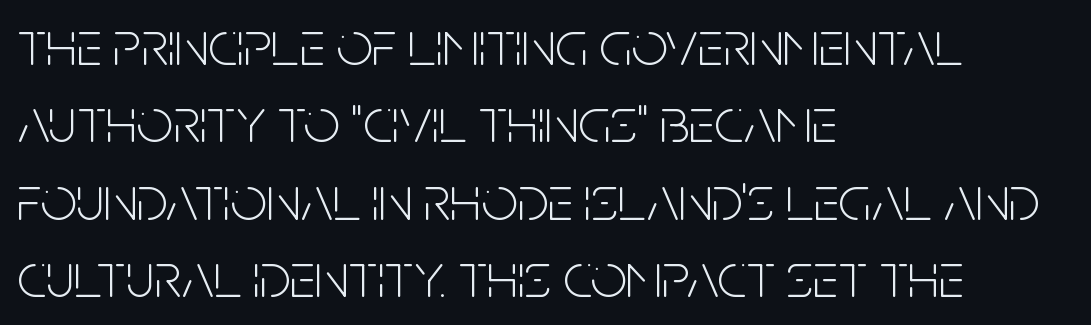
Q: Is the text bold? A: No.
Q: Is the text italic (slanted)? A: No, it is upright.
Q: Is the typeface a serif or a sans-serif typeface? A: Sans-serif.
Q: Is the text underlined? A: No.
Q: How is the paragraph aligned? A: Left-aligned.
Q: Is the spacing between letters normal or unusually wide? A: Normal.
Q: Width (condensed, normal, or wide)? A: Condensed.
Q: Stroke contrast? A: Low.
Q: x-height? A: Large.
Q: Monospaced? A: No.
